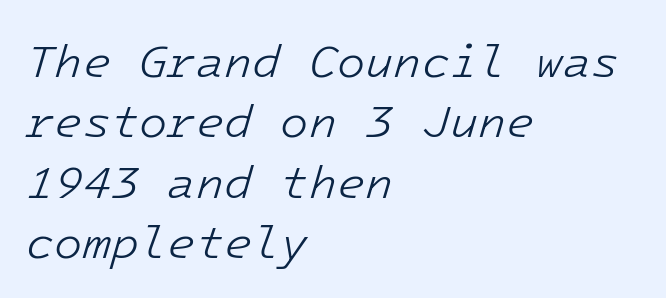
Q: Is the text bold? A: No.
Q: Is the text italic (slanted)? A: Yes, it leans right by about 16 degrees.
Q: Is the text underlined? A: No.
Q: How is the paragraph aligned? A: Left-aligned.
Q: Is the spacing between letters normal or unusually wide? A: Normal.
Q: Is the spacing between lines tight, normal or loose? A: Normal.
Q: Width (condensed, normal, or wide)? A: Normal.
Q: Stroke contrast? A: Low.
Q: x-height? A: Medium.
Q: Monospaced? A: Yes.
